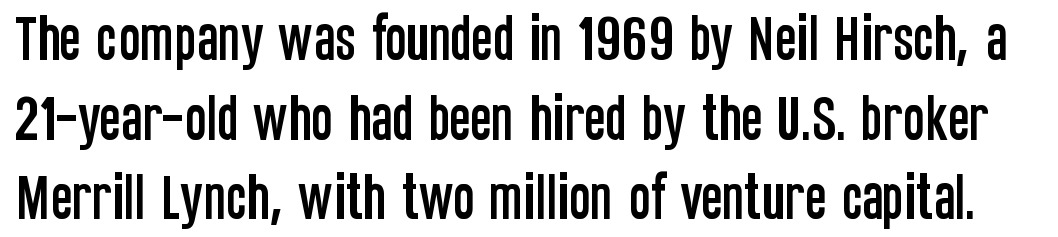
The image shows 51 px condensed sans-serif type, upright; set normal line spacing (1.56x), normal letter spacing, not underlined; low stroke contrast and a large x-height.
